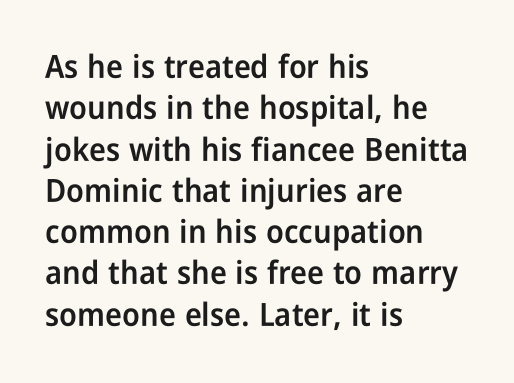
Each new line begins a customary step beneath the previous one. The face used here is a semibold: visibly heavier than regular, lighter than bold. A typesetter would call this proportional, since set widths differ per character. These lines are composed in type without serifs. Every stem runs plumb, perpendicular to the baseline. Anything drawn beneath the words? Only blank space.
